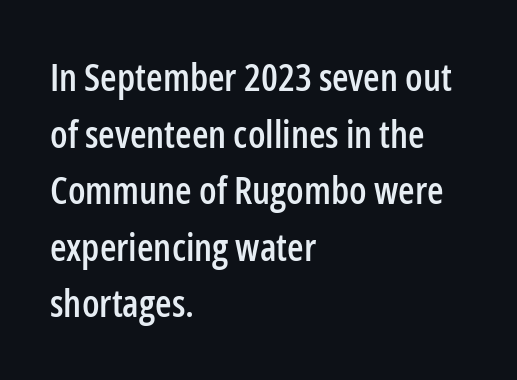
{"serif": "no", "italic": "no", "width": "condensed", "stroke_contrast": "low", "x_height": "medium", "monospaced": "no", "underline": "no", "align": "left", "line_spacing": "normal", "line_spacing_ratio": 1.49, "letter_spacing": "normal", "letter_spacing_em": 0.0, "glyph_px": 38}
